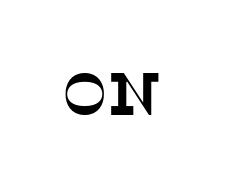
Looks like regular typesetting: each glyph gets only the width it needs. A clean baseline with only descenders dipping below it. This rendering employs a face with finishing strokes, i.e., a serif. How are the letters spaced? Ordinarily, with no added tracking.
